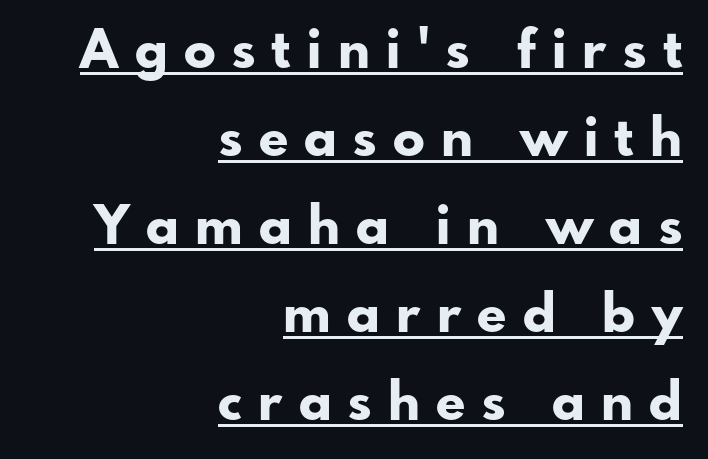
Q: Is the text bold? A: Yes.
Q: Is the text italic (slanted)? A: No, it is upright.
Q: Is the typeface a serif or a sans-serif typeface? A: Sans-serif.
Q: Is the text underlined? A: Yes.
Q: How is the paragraph aligned? A: Right-aligned.
Q: Is the spacing between letters normal or unusually wide? A: Unusually wide.
Q: Is the spacing between lines tight, normal or loose? A: Normal.
Q: Width (condensed, normal, or wide)? A: Normal.
Q: Stroke contrast? A: Low.
Q: x-height? A: Small.
Q: Monospaced? A: No.
